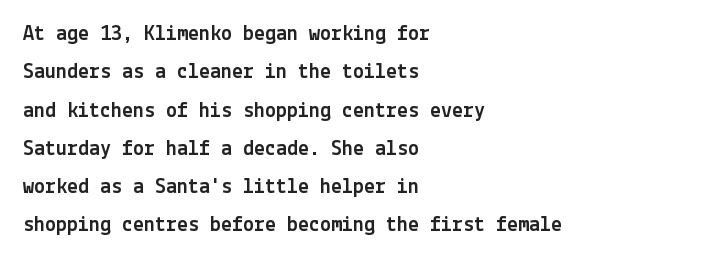
Leftover space on each line is placed entirely after the last word. The gap between lines stays unmarked. The tracking reads as untouched default to a designer's eye. Do the letters lean? They stand straight.
